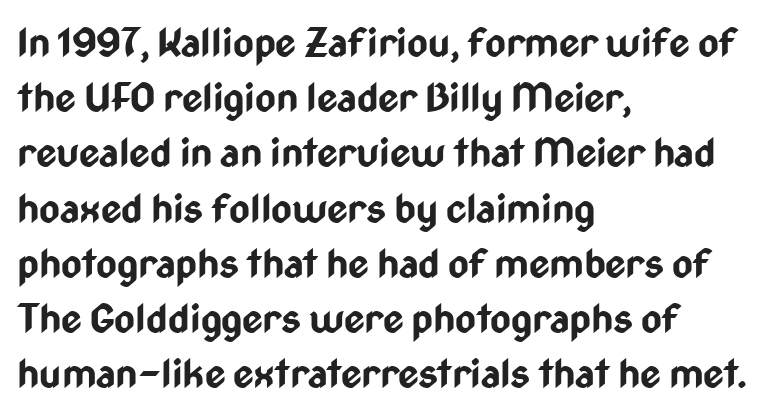
{"serif": "no", "italic": "no", "bold": "yes", "weight": "bold", "width": "condensed", "stroke_contrast": "low", "x_height": "medium", "monospaced": "no", "underline": "no", "align": "left", "line_spacing": "normal", "line_spacing_ratio": 1.38, "letter_spacing": "normal", "letter_spacing_em": 0.0, "glyph_px": 40}
